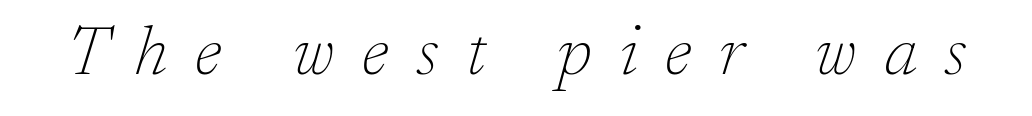
Stroke mass is kept to a normal reading level or below. Unmarked baselines from the first word to the last. A typesetter would mark this as italic. Characters follow at a spacing far wider than the type designer built in. Character widths vary here, with narrow letters taking less room than wide ones.
